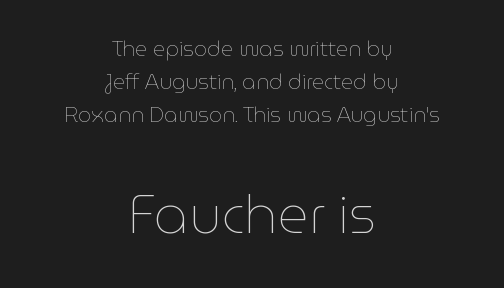
Compare the two chunks: the lower has the greater cap height. The tracking reads as untouched default to a designer's eye. This rendering features lettering with no underline. These lines were composed using upright roman letters. The rag falls on both sides of this text block equally.
